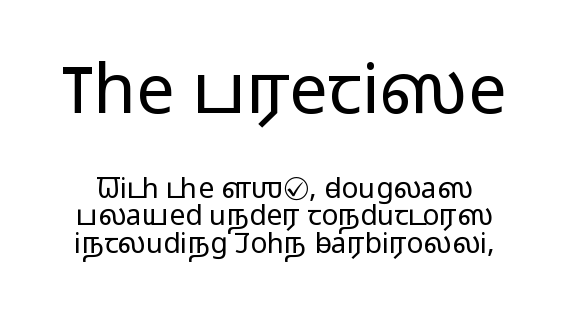
Q: Is the text bold? A: No.
Q: Is the text italic (slanted)? A: No, it is upright.
Q: Is the typeface a serif or a sans-serif typeface? A: Sans-serif.
Q: Is the text underlined? A: No.
Q: Is the spacing between letters normal or unusually wide? A: Normal.
Q: Is the spacing between lines tight, normal or loose? A: Tight.
Q: Which block of text is set in a larger size, the first (top) or the second (bottom)? A: The first (top) one.
Q: Width (condensed, normal, or wide)? A: Wide.
Q: Stroke contrast? A: Low.
Q: x-height? A: Medium.
Q: Monospaced? A: No.
